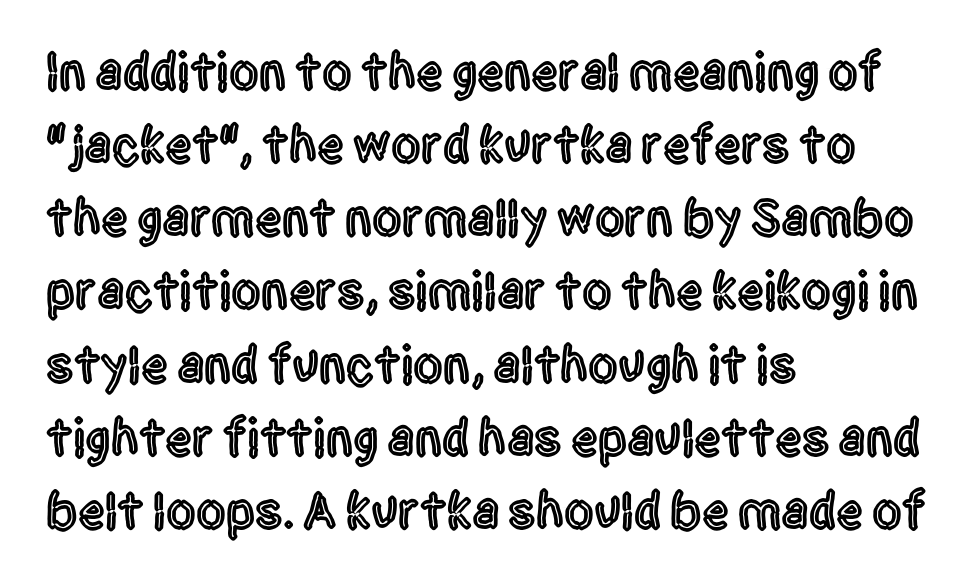
{"serif": "no", "italic": "no", "width": "condensed", "x_height": "large", "monospaced": "no", "underline": "no", "align": "left", "line_spacing": "normal", "line_spacing_ratio": 1.38, "letter_spacing": "normal", "letter_spacing_em": 0.0, "glyph_px": 53}
